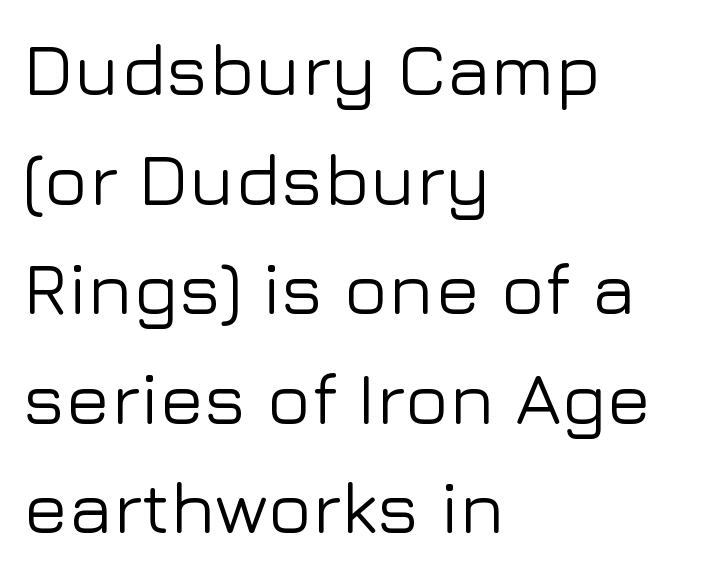
The image shows 74 px sans-serif type, upright; set left-aligned, normal line spacing (1.48x), normal letter spacing, not underlined; low stroke contrast and a medium x-height.
